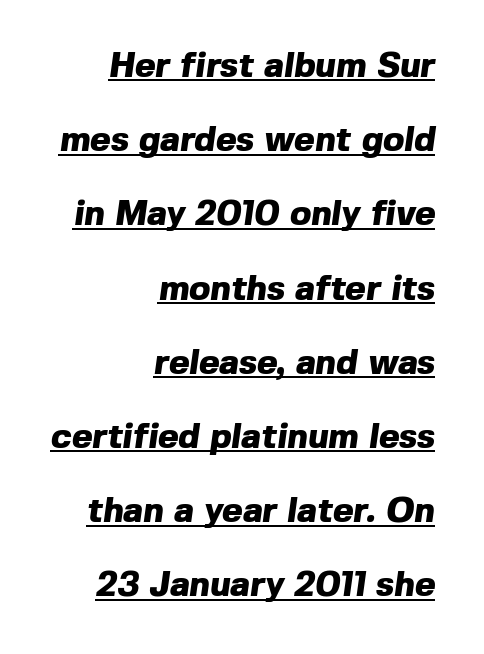
The image shows 35 px heavy sans-serif type; set right-aligned, loose line spacing (2.12x), normal letter spacing, underlined; a medium x-height.
